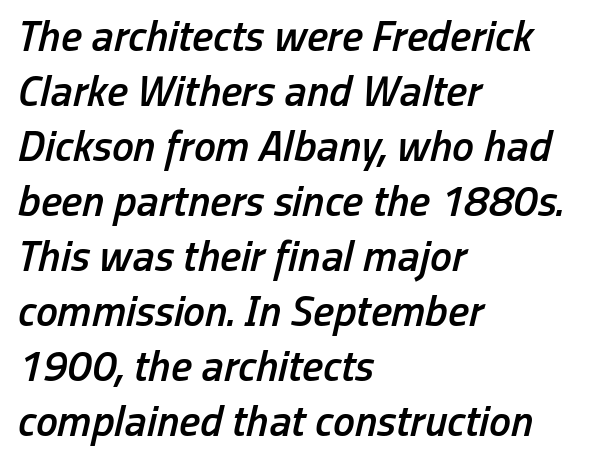
Beneath every word, the page is bare. There's an unmistakable incline to the writing here. These lines are set flush left with a ragged right edge. How heavy is the stroke? Medium-heavy — a semibold, shy of bold. Baseline-to-baseline distance is the conventional proportion of letter height. The passage shown has conventional tracking throughout.
